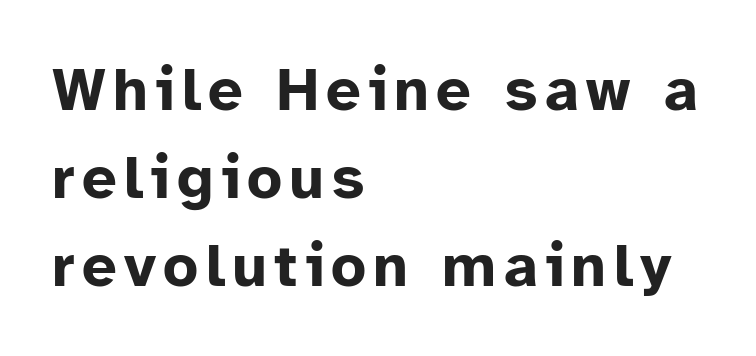
The letters carry no serifs — their stems end cleanly without finishing strokes. It's the straight-up-and-down kind of type. Compared with a centered layout, this one pins lines to the left instead. Has an underline been added? It has not. Typesetter's note: full bold, strokes at maximum text heaviness. Each new line begins a customary step beneath the previous one.
